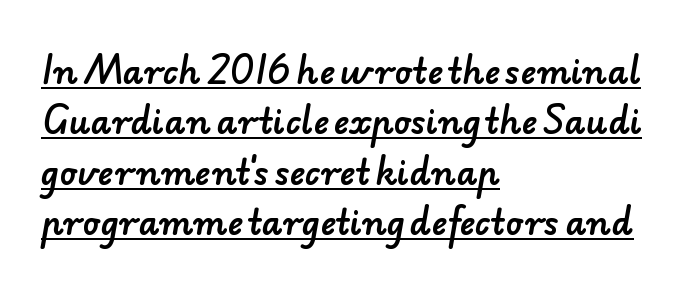
The image shows 33 px sans-serif type; set left-aligned, normal line spacing (1.53x), normal letter spacing, underlined; low stroke contrast and a small x-height.
